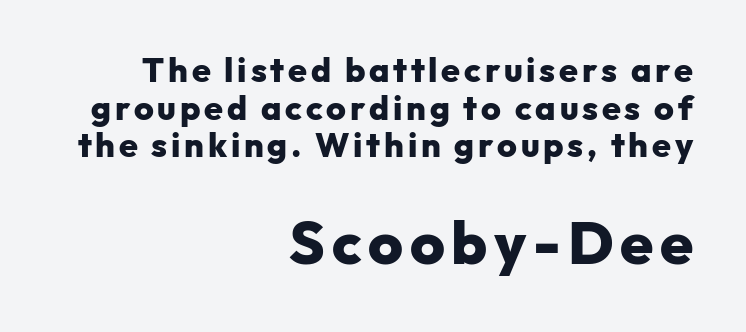
The image shows 60 px heavy sans-serif type, upright; set right-aligned, tight line spacing (1.11x), not underlined; the second (bottom) block is 1.76x larger; low stroke contrast and a medium x-height.
